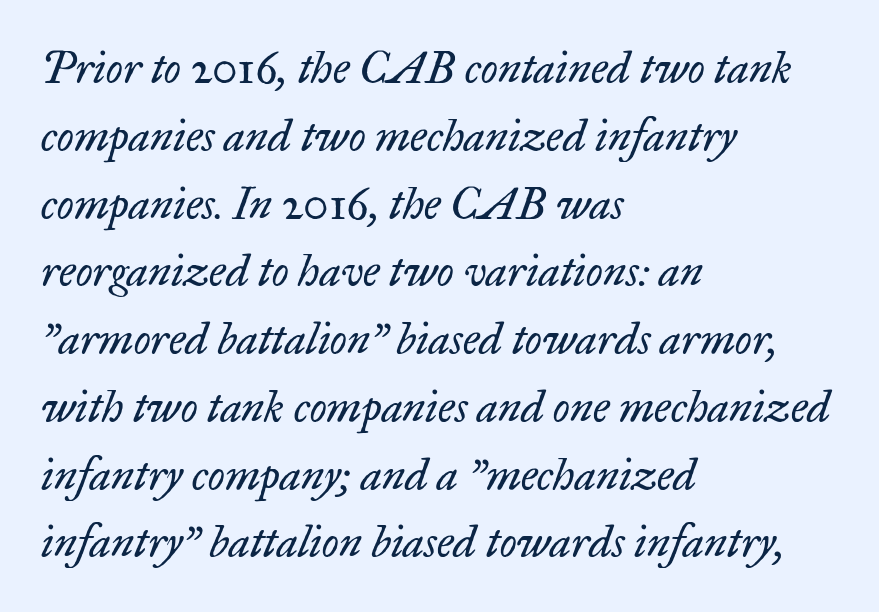
{"serif": "yes", "italic": "yes", "lean": "right", "slant_degrees": 17, "bold": "no", "weight": "regular", "width": "normal", "stroke_contrast": "low", "x_height": "small", "monospaced": "no", "underline": "no", "align": "left", "line_spacing": "normal", "line_spacing_ratio": 1.54, "letter_spacing": "normal", "letter_spacing_em": 0.0, "glyph_px": 44}
